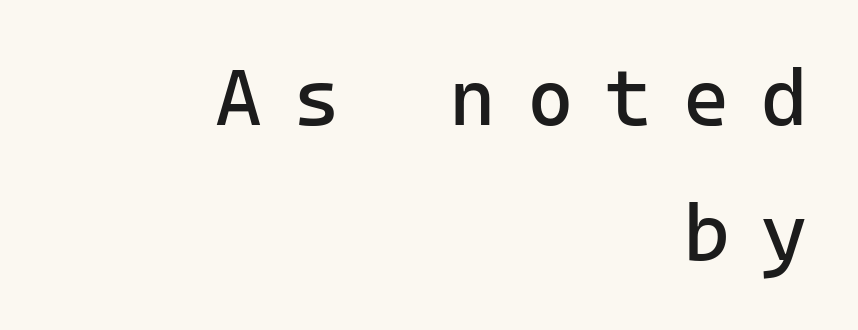
Q: Is the text bold? A: No.
Q: Is the text italic (slanted)? A: No, it is upright.
Q: Is the typeface a serif or a sans-serif typeface? A: Sans-serif.
Q: Is the text underlined? A: No.
Q: How is the paragraph aligned? A: Right-aligned.
Q: Is the spacing between letters normal or unusually wide? A: Unusually wide.
Q: Is the spacing between lines tight, normal or loose? A: Normal.
Q: Width (condensed, normal, or wide)? A: Normal.
Q: Stroke contrast? A: Low.
Q: x-height? A: Medium.
Q: Monospaced? A: Yes.
